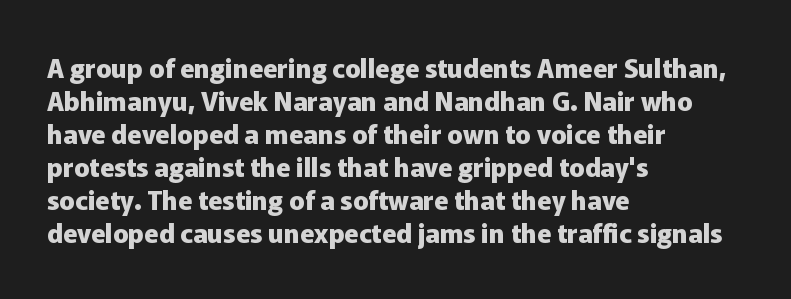
{"italic": "no", "bold": "yes", "underline": "no", "align": "left", "line_spacing": "normal", "line_spacing_ratio": 1.27, "letter_spacing": "normal", "letter_spacing_em": 0.0, "glyph_px": 26}
